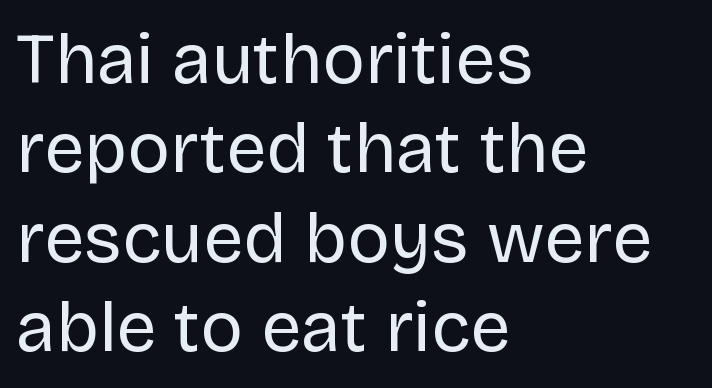
Q: Is the text bold? A: No.
Q: Is the text italic (slanted)? A: No, it is upright.
Q: Is the typeface a serif or a sans-serif typeface? A: Sans-serif.
Q: Is the text underlined? A: No.
Q: How is the paragraph aligned? A: Left-aligned.
Q: Is the spacing between letters normal or unusually wide? A: Normal.
Q: Is the spacing between lines tight, normal or loose? A: Normal.
Q: Width (condensed, normal, or wide)? A: Normal.
Q: Stroke contrast? A: Low.
Q: x-height? A: Large.
Q: Monospaced? A: No.
